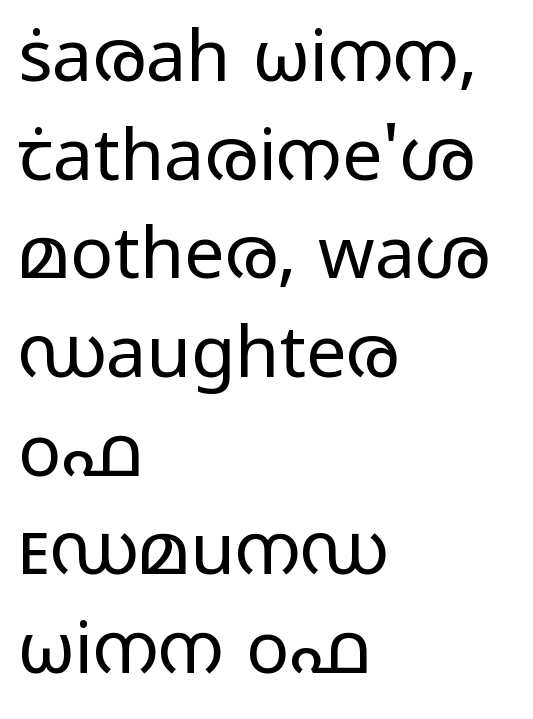
{"serif": "no", "italic": "no", "bold": "no", "weight": "regular", "width": "wide", "stroke_contrast": "low", "x_height": "medium", "monospaced": "no", "underline": "no", "align": "left", "line_spacing": "normal", "line_spacing_ratio": 1.37, "letter_spacing": "normal", "letter_spacing_em": 0.0, "glyph_px": 72}
